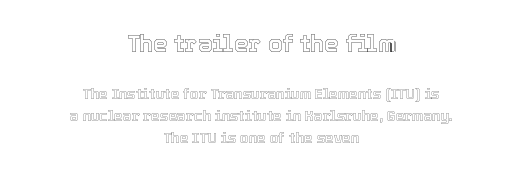
The image shows 23 px text type, upright; set centered, normal line spacing (1.59x), normal letter spacing, not underlined; the first (top) block is 1.64x larger.
